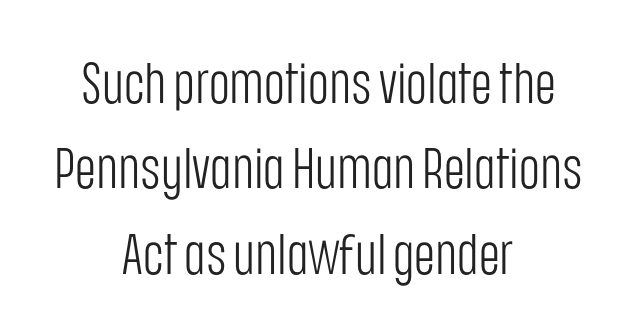
Q: Is the text bold? A: No.
Q: Is the text italic (slanted)? A: No, it is upright.
Q: Is the typeface a serif or a sans-serif typeface? A: Sans-serif.
Q: Is the text underlined? A: No.
Q: How is the paragraph aligned? A: Centered.
Q: Is the spacing between letters normal or unusually wide? A: Normal.
Q: Is the spacing between lines tight, normal or loose? A: Normal.
Q: Width (condensed, normal, or wide)? A: Condensed.
Q: Stroke contrast? A: Low.
Q: x-height? A: Large.
Q: Monospaced? A: No.
